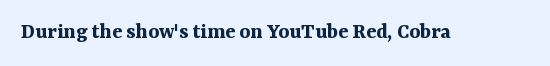
{"italic": "no", "bold": "yes", "underline": "no", "letter_spacing": "normal", "letter_spacing_em": 0.0, "glyph_px": 23}
